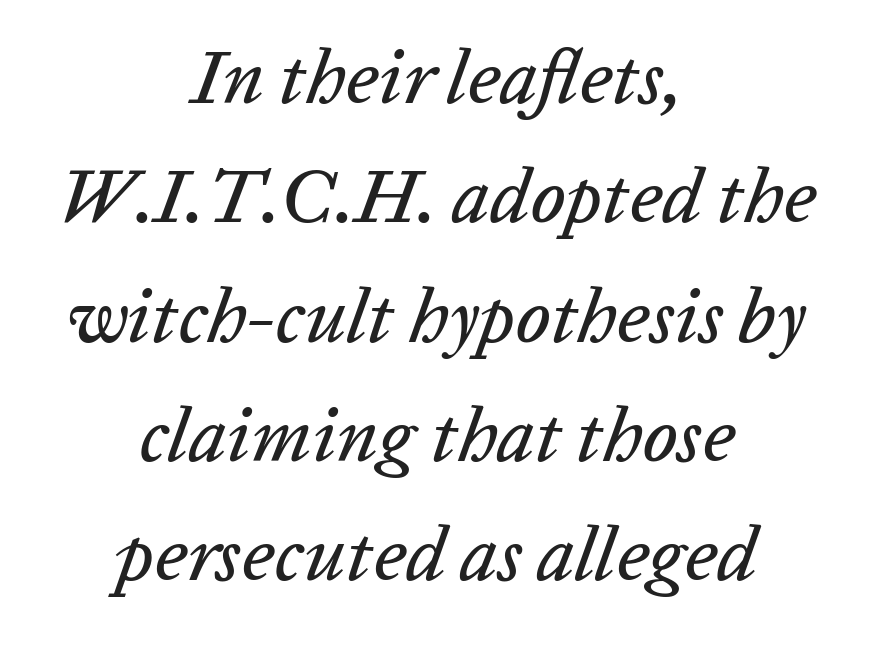
The image shows 76 px text type, italic (leaning right); set centered, normal line spacing (1.57x), normal letter spacing, not underlined; low stroke contrast and a medium x-height.
